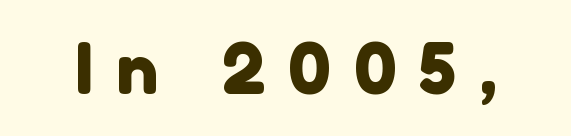
Between one letter and the next there's a generous, obvious gap. Looks like regular typesetting: each glyph gets only the width it needs. Just letters on the line, the space beneath them empty. Look at the bottom of the vertical strokes: they stop flat, with no serifs.
